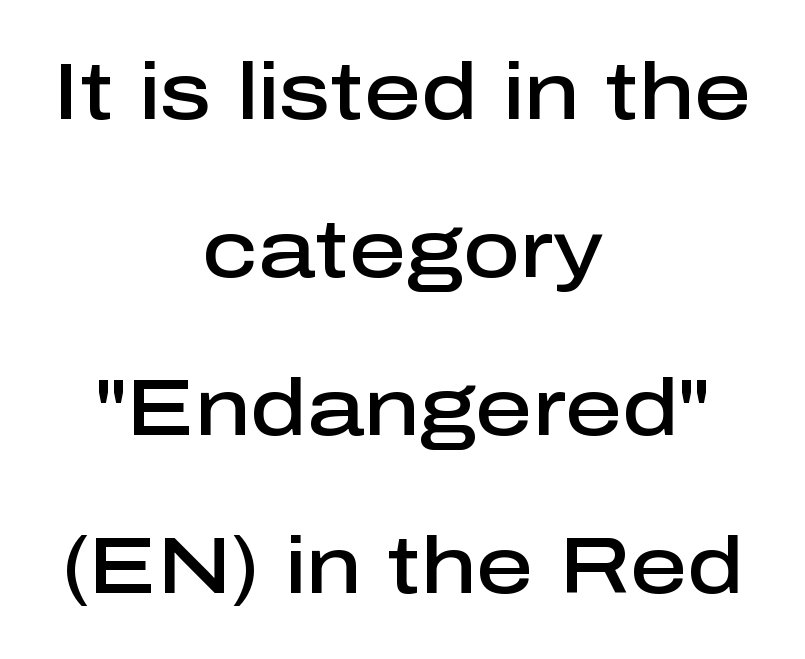
Nope, not italic — everything's standing straight. The font is running at a semibold setting, under full bold. Each row of text sits above clean, open space. Nothing sits at the stroke ends, so this counts as sans-serif. The compositor balanced each line on the midline. The passage shown has conventional tracking throughout.
